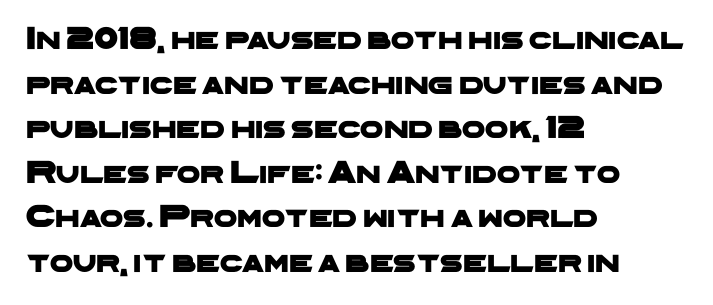
The image shows 33 px wide sans-serif type; set left-aligned, normal line spacing (1.35x), normal letter spacing, not underlined; low stroke contrast and a medium x-height.
